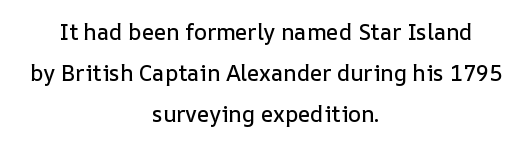
The image shows 22 px text type, upright; set centered, line spacing 1.86x, normal letter spacing, not underlined.
